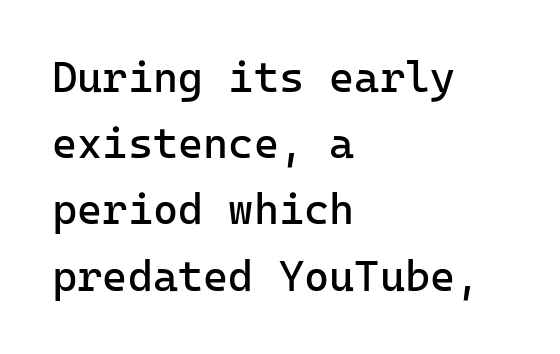
The foot of each line stays bare and open. This is roman type, the default non-slanted kind. The passage shown is typeset with a sans-serif family. Rows of type keep a routine distance in the vertical direction. Caption: standard tracking, unaltered.
